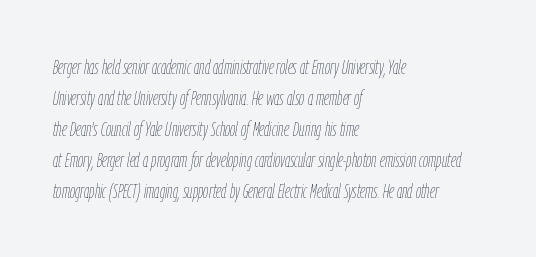
Q: Is the text bold? A: No.
Q: Is the text italic (slanted)? A: Yes, it leans right by about 9 degrees.
Q: Is the text underlined? A: No.
Q: How is the paragraph aligned? A: Left-aligned.
Q: Is the spacing between letters normal or unusually wide? A: Normal.
Q: Is the spacing between lines tight, normal or loose? A: Normal.
